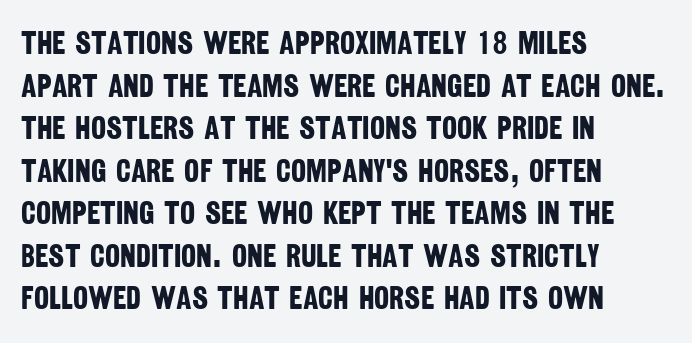
Q: Is the text bold? A: Yes.
Q: Is the typeface a serif or a sans-serif typeface? A: Sans-serif.
Q: Is the text underlined? A: No.
Q: How is the paragraph aligned? A: Left-aligned.
Q: Is the spacing between letters normal or unusually wide? A: Normal.
Q: Is the spacing between lines tight, normal or loose? A: Normal.
Q: Width (condensed, normal, or wide)? A: Condensed.
Q: Stroke contrast? A: Low.
Q: x-height? A: Large.
Q: Monospaced? A: No.
